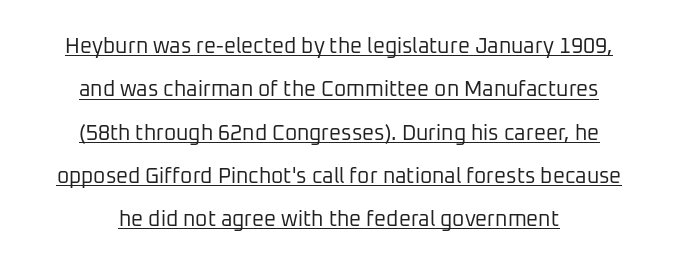
The letters sit at their default tracking, neither squeezed nor spread. Summary of vertical rhythm: relaxed, with wide interline spacing. The lettering stays uniformly vertical, giving the passage a roman look. Vertical stems look standard width or narrower in stroke. A baseline rule has been typeset under these characters.
